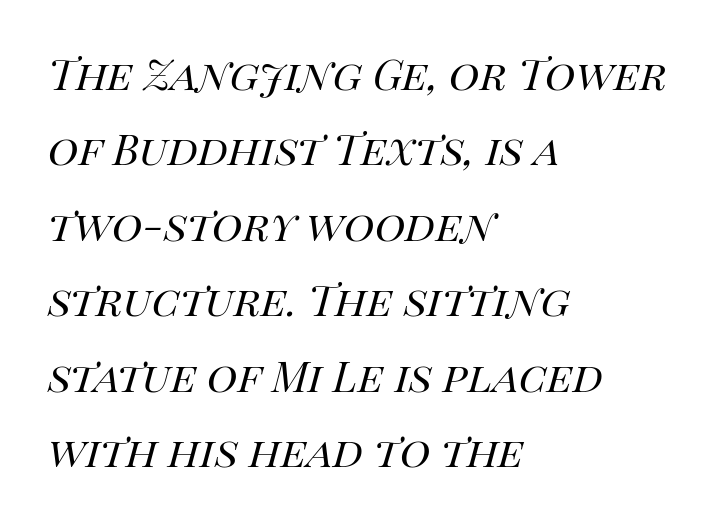
{"italic": "yes", "lean": "right", "slant_degrees": 14, "bold": "no", "weight": "regular", "width": "normal", "stroke_contrast": "high", "x_height": "large", "monospaced": "no", "underline": "no", "align": "left", "line_spacing": "normal", "line_spacing_ratio": 1.45, "letter_spacing": "normal", "letter_spacing_em": 0.0, "glyph_px": 52}
